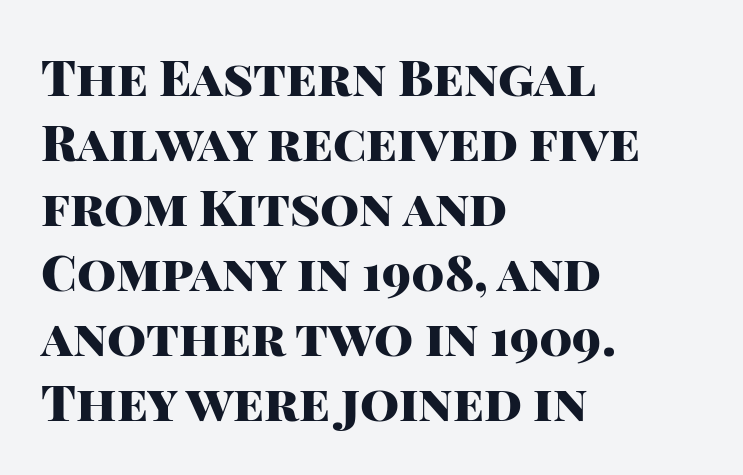
If you measured baseline to baseline, you'd find a middling distance. You can tell from the bare stems that sans-serif type was used. These lines are rendered in a variable-pitch font. Every stem runs plumb, perpendicular to the baseline. Rule under the text: the space is simply empty.
